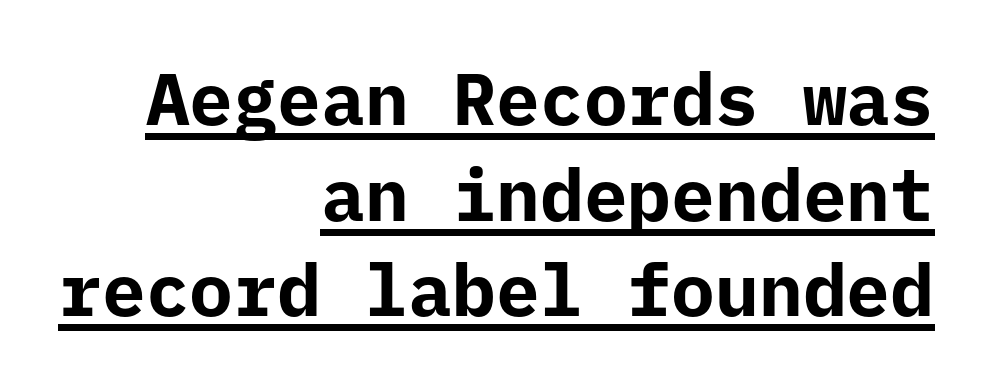
If you measured baseline to baseline, you'd find a middling distance. This sample uses plain, unmodified letter spacing. Each letter, wide or thin by design, is forced into the same width here. Short and long lines alike share a common ending point at right. Note: no serifs on the glyphs. These lines were composed using upright roman letters.
